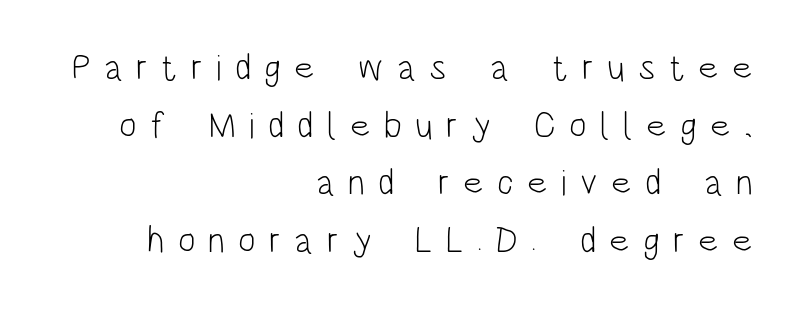
{"serif": "no", "italic": "no", "bold": "no", "weight": "light", "width": "condensed", "stroke_contrast": "low", "x_height": "large", "monospaced": "no", "underline": "no", "align": "right", "line_spacing": "normal", "line_spacing_ratio": 1.56, "letter_spacing": "wide", "letter_spacing_em": 0.36, "glyph_px": 37}
